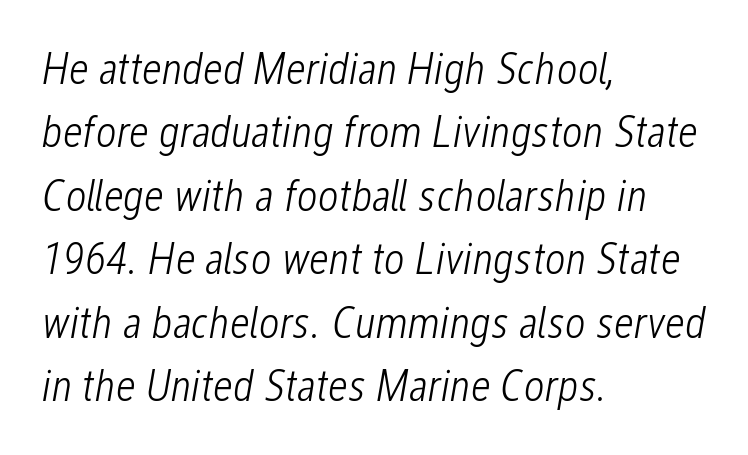
Q: Is the text bold? A: No.
Q: Is the text italic (slanted)? A: Yes, it leans right by about 12 degrees.
Q: Is the text underlined? A: No.
Q: How is the paragraph aligned? A: Left-aligned.
Q: Is the spacing between letters normal or unusually wide? A: Normal.
Q: Is the spacing between lines tight, normal or loose? A: Normal.
Q: Width (condensed, normal, or wide)? A: Condensed.
Q: Stroke contrast? A: Low.
Q: x-height? A: Medium.
Q: Monospaced? A: No.
